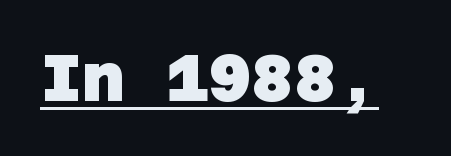
The image shows 65 px heavy sans-serif type; set normal letter spacing, underlined; low stroke contrast and a large x-height.
